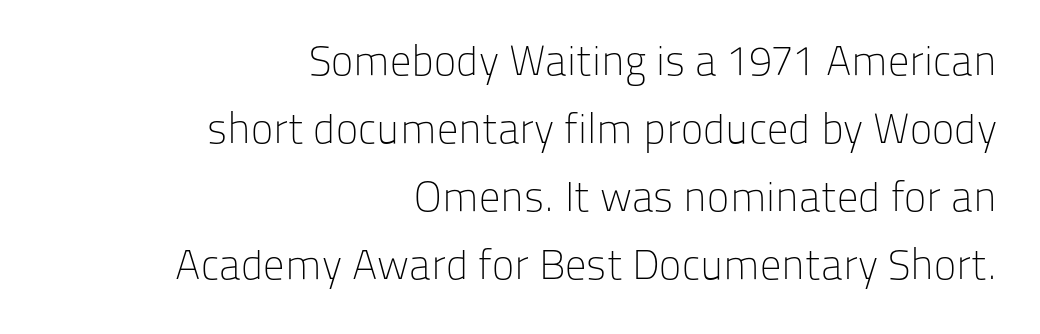
The image shows 42 px light sans-serif type, upright; set right-aligned, normal line spacing (1.62x), normal letter spacing, not underlined; low stroke contrast and a medium x-height.
